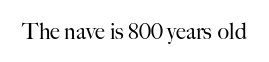
Q: Is the text bold? A: No.
Q: Is the text italic (slanted)? A: No, it is upright.
Q: Is the text underlined? A: No.
Q: Is the spacing between letters normal or unusually wide? A: Normal.
